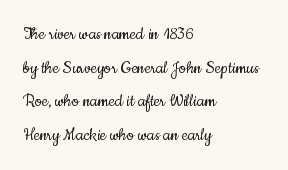
{"bold": "no", "underline": "no", "align": "left", "line_spacing": "normal", "line_spacing_ratio": 1.68, "letter_spacing": "normal", "letter_spacing_em": 0.0, "glyph_px": 20}
